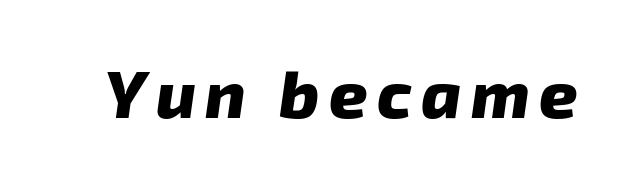
Heft: maximum for text — a bold. This sample has the flowing, uneven cadence of proportional lettering. Descenders hang freely into open space. The designer went with a sans here, leaving each stem footless.
